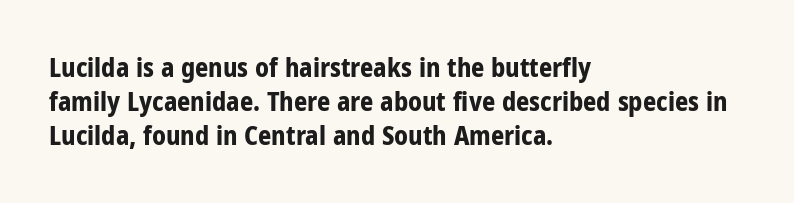
Q: Is the text bold? A: Yes.
Q: Is the text italic (slanted)? A: No, it is upright.
Q: Is the text underlined? A: No.
Q: How is the paragraph aligned? A: Left-aligned.
Q: Is the spacing between letters normal or unusually wide? A: Normal.
Q: Is the spacing between lines tight, normal or loose? A: Normal.
